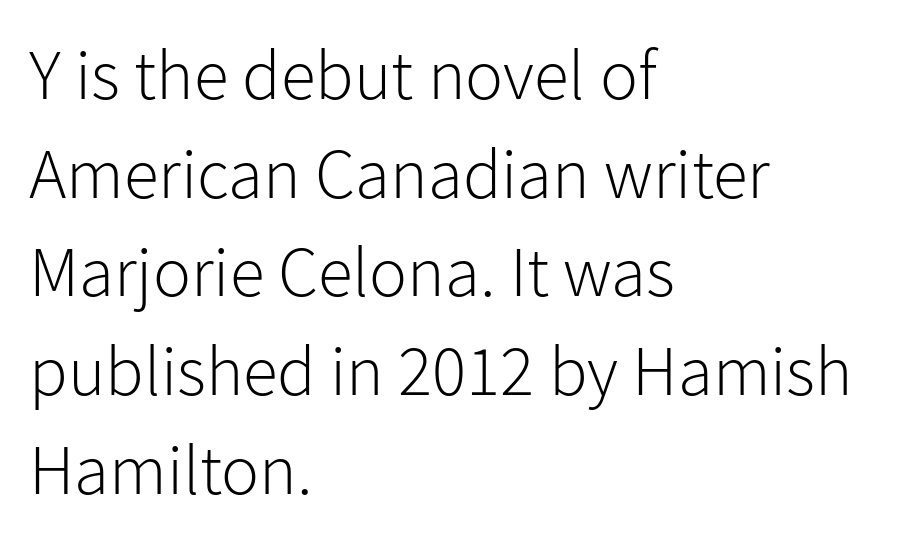
{"serif": "no", "italic": "no", "bold": "no", "weight": "light", "width": "normal", "stroke_contrast": "low", "x_height": "medium", "monospaced": "no", "underline": "no", "align": "left", "line_spacing": "normal", "line_spacing_ratio": 1.39, "letter_spacing": "normal", "letter_spacing_em": 0.0, "glyph_px": 71}
